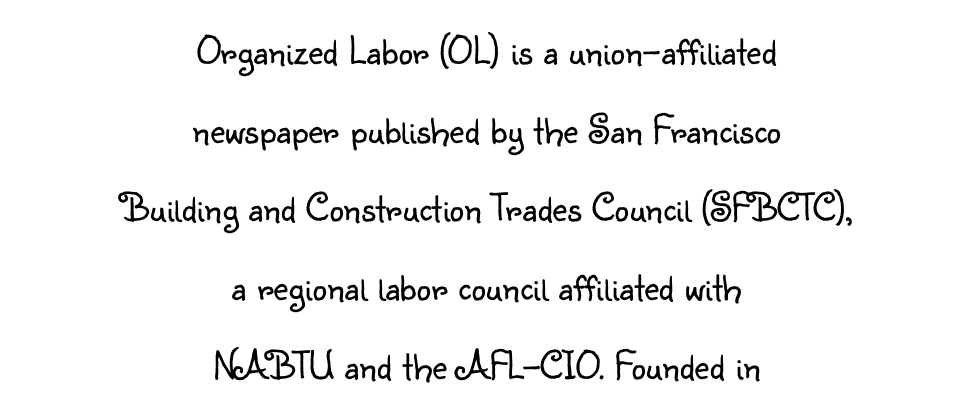
{"serif": "no", "italic": "no", "bold": "no", "weight": "light", "width": "normal", "stroke_contrast": "low", "x_height": "small", "monospaced": "no", "underline": "no", "align": "center", "line_spacing": "loose", "line_spacing_ratio": 1.92, "letter_spacing": "normal", "letter_spacing_em": 0.0, "glyph_px": 41}
